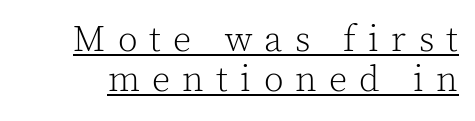
{"serif": "yes", "italic": "no", "bold": "no", "weight": "light", "width": "normal", "x_height": "medium", "monospaced": "no", "underline": "yes", "line_spacing": "tight", "line_spacing_ratio": 1.1, "letter_spacing": "wide", "letter_spacing_em": 0.34, "glyph_px": 36}
